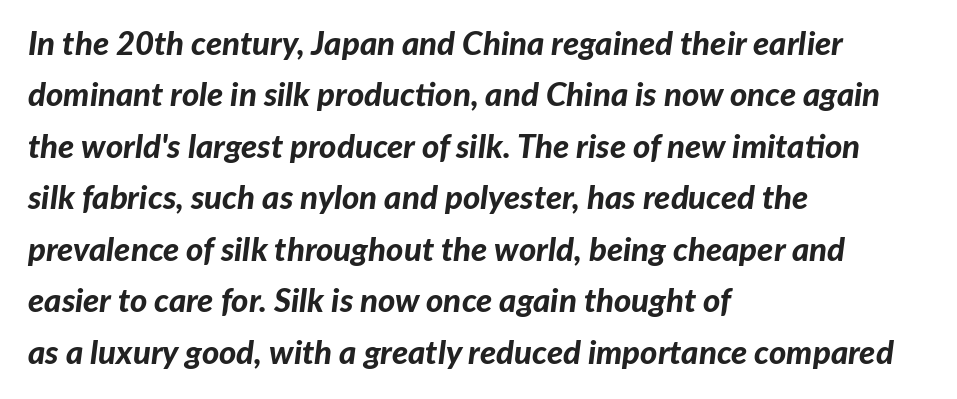
The image shows 33 px bold type, italic (leaning right); set left-aligned, normal line spacing (1.56x), normal letter spacing, not underlined; low stroke contrast and a medium x-height.
